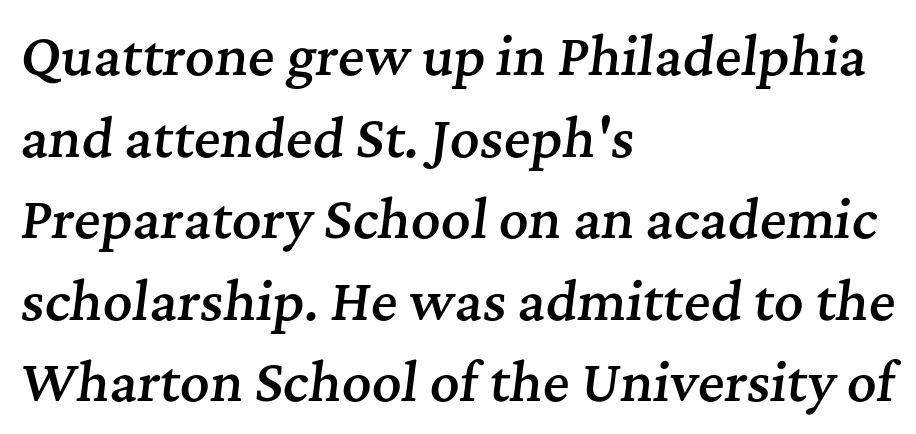
The specimen reads as italic at a glance. Notice how the passage keeps a crisp vertical edge on the left only. In terms of letterspacing, this is plain default setting. The rendering uses natural spacing where letterforms have individual widths.
